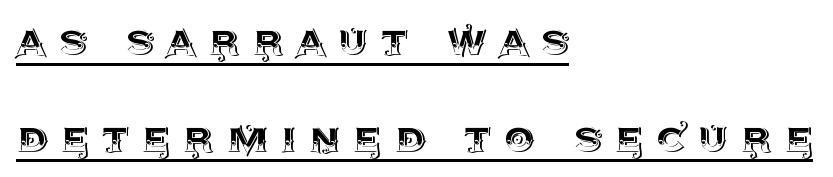
{"italic": "no", "width": "normal", "x_height": "large", "monospaced": "no", "underline": "yes", "align": "left", "line_spacing": "loose", "line_spacing_ratio": 2.02, "letter_spacing": "wide", "letter_spacing_em": 0.27, "glyph_px": 48}
